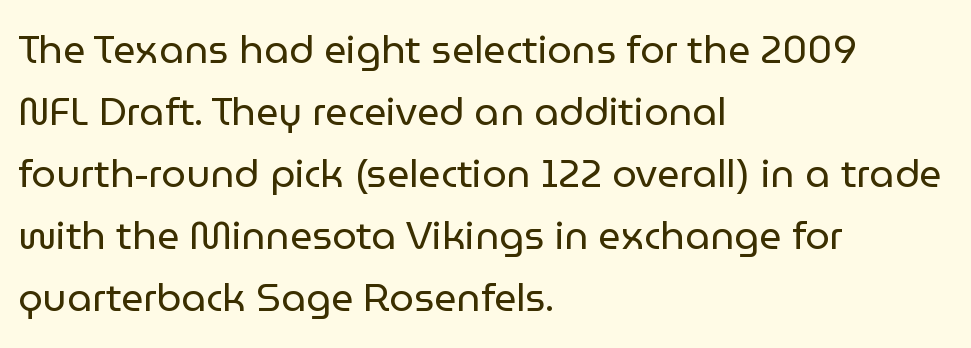
{"serif": "no", "italic": "no", "bold": "no", "weight": "regular", "width": "normal", "stroke_contrast": "low", "x_height": "medium", "monospaced": "no", "underline": "no", "align": "left", "line_spacing": "normal", "line_spacing_ratio": 1.59, "letter_spacing": "normal", "letter_spacing_em": 0.0, "glyph_px": 39}
